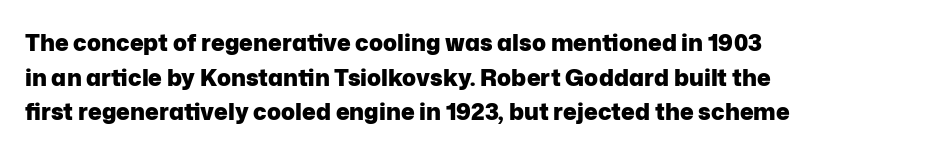
Every stem runs plumb, perpendicular to the baseline. The typesetting leans heavy: a genuine bold. Anything drawn beneath the words? Only blank space. The paragraph shown leans on its left margin. In terms of letterspacing, this is plain default setting. The space between consecutive lines is moderate.
